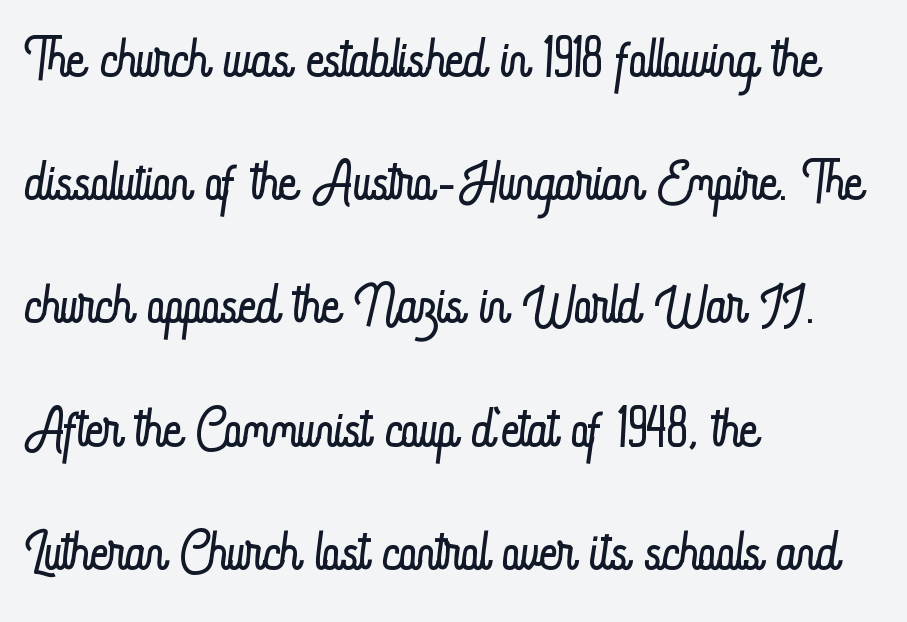
The image shows 78 px light, condensed type; set left-aligned, normal line spacing (1.58x), normal letter spacing, not underlined; low stroke contrast and a small x-height.
